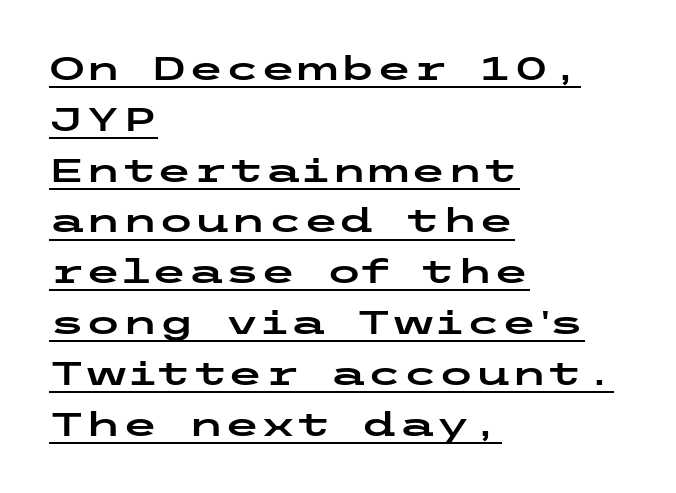
No extra tracking has been applied to these lines. Each line starts at the same left margin while the right side varies. Observe the absence of serifs on each vertical stroke in this sample. This is roman type, the default non-slanted kind. The vertical gap from one line to the next is medium. Decoration check: the copy is underlined.
